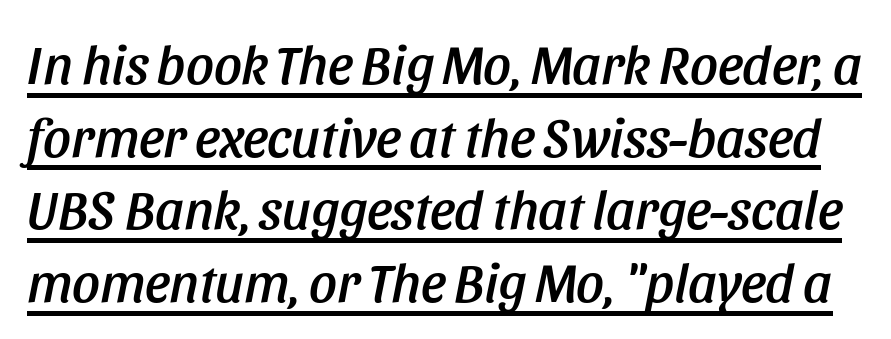
In terms of posture, this sample is oblique. Standard letterfit; no display-style spreading of the glyphs. Interline gaps are of average width in this sample. The passage shown is typed in a proportional face where columns would drift. This sample carries an underscore along the baseline area.
